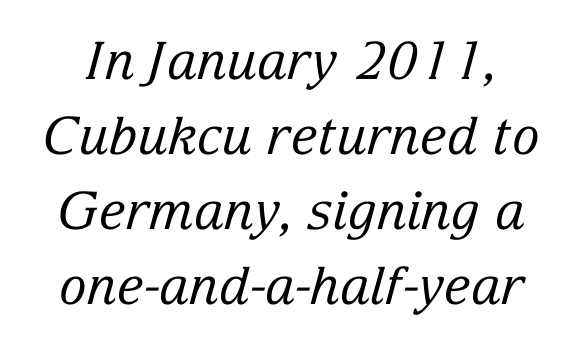
The image shows 52 px regular-weight serif type, italic (leaning right); set normal line spacing (1.44x), normal letter spacing, not underlined; low stroke contrast and a medium x-height.
